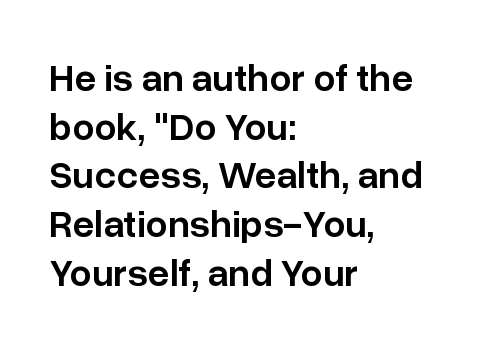
Q: Is the text bold? A: Semi-bold.
Q: Is the text italic (slanted)? A: No, it is upright.
Q: Is the typeface a serif or a sans-serif typeface? A: Sans-serif.
Q: Is the text underlined? A: No.
Q: How is the paragraph aligned? A: Left-aligned.
Q: Is the spacing between letters normal or unusually wide? A: Normal.
Q: Is the spacing between lines tight, normal or loose? A: Normal.
Q: Width (condensed, normal, or wide)? A: Normal.
Q: Stroke contrast? A: Low.
Q: x-height? A: Medium.
Q: Monospaced? A: No.
